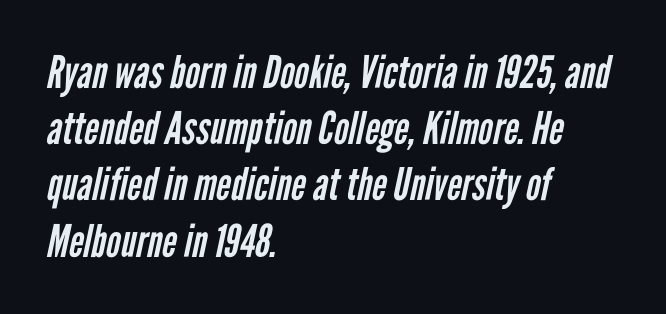
Each line starts at the same left margin while the right side varies. The rendering uses natural spacing where letterforms have individual widths. The passage shown is not underscored anywhere. The strokes carry an ordinary text weight at most.
